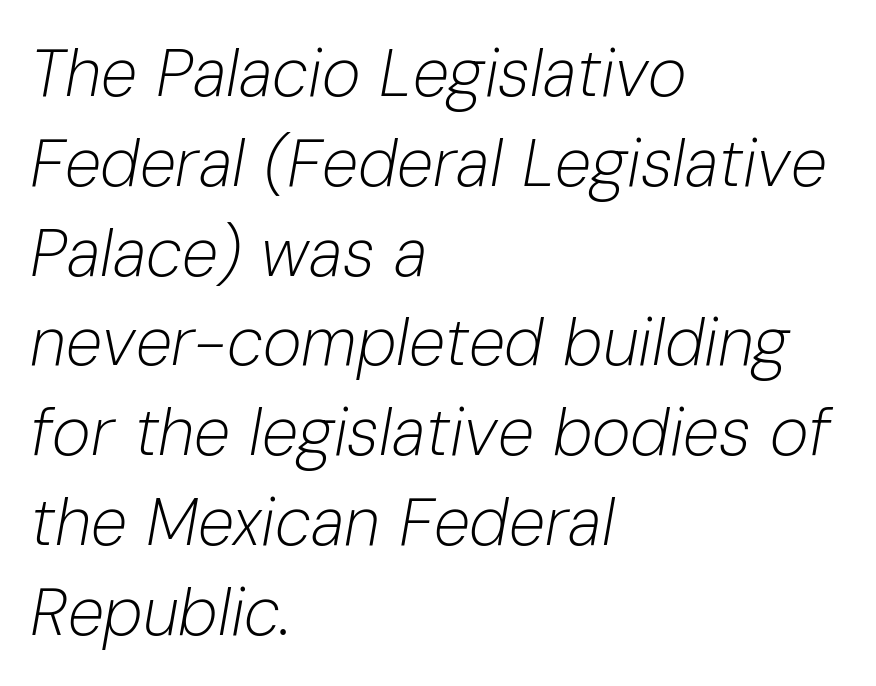
An italicized treatment has been applied to the whole sample. Regular leading. The area under the type is left untouched. A quiet, ordinary-to-light weight characterises the typeface.
